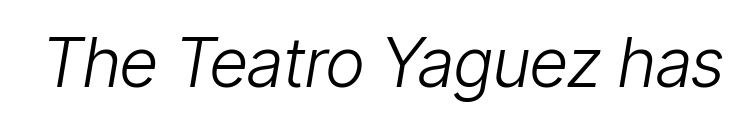
The image shows 68 px light, condensed type, italic (leaning right); set normal letter spacing, not underlined; low stroke contrast and a medium x-height.
